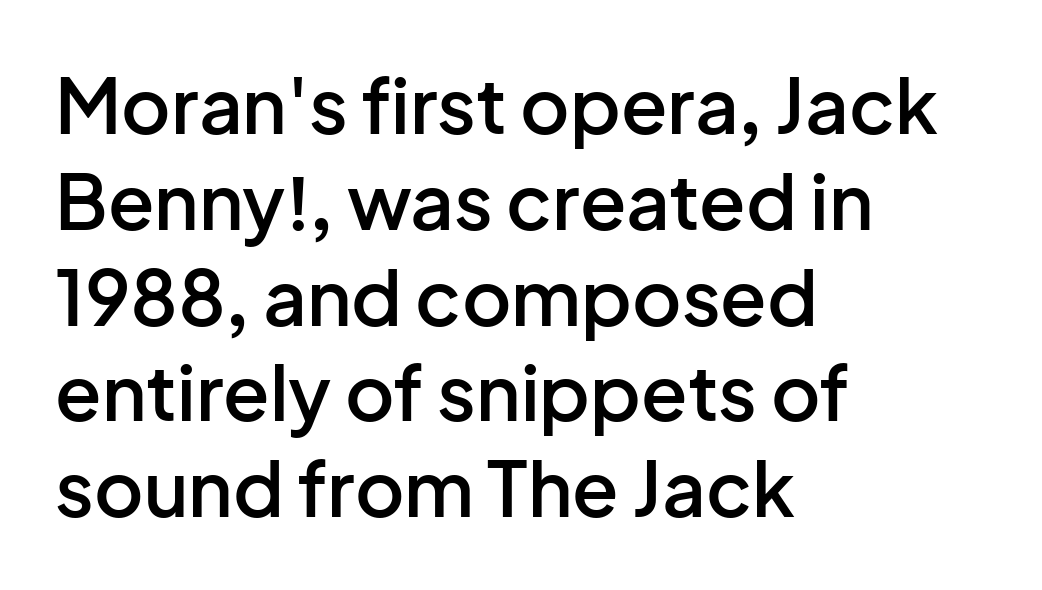
Decoration check: the copy has no underline. Semibold letterforms, between regular and bold. Where is the straight margin? On the left. What kind of face is this? One without serifs — a sans. How would I describe the line gaps? Plain and ordinary. The face used here is proportionally spaced, like ordinary book or web type.
